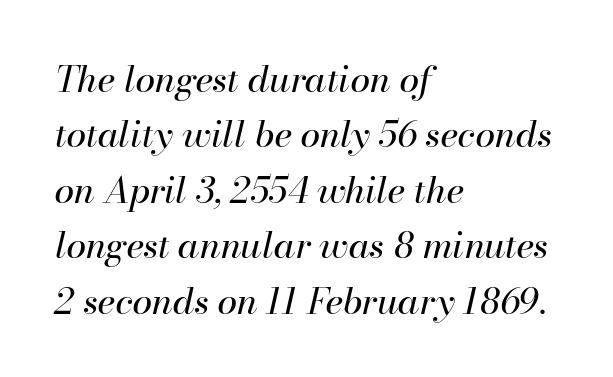
{"italic": "yes", "lean": "right", "slant_degrees": 13, "bold": "no", "weight": "regular", "width": "normal", "stroke_contrast": "high", "x_height": "small", "monospaced": "no", "underline": "no", "align": "left", "line_spacing": "normal", "line_spacing_ratio": 1.54, "letter_spacing": "normal", "letter_spacing_em": 0.0, "glyph_px": 36}
